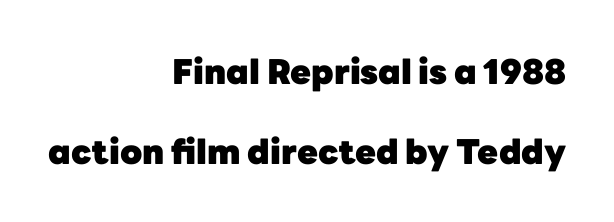
Q: Is the text bold? A: Yes.
Q: Is the text italic (slanted)? A: No, it is upright.
Q: Is the typeface a serif or a sans-serif typeface? A: Sans-serif.
Q: Is the text underlined? A: No.
Q: How is the paragraph aligned? A: Right-aligned.
Q: Is the spacing between letters normal or unusually wide? A: Normal.
Q: Is the spacing between lines tight, normal or loose? A: Loose.
Q: Width (condensed, normal, or wide)? A: Normal.
Q: Stroke contrast? A: Low.
Q: x-height? A: Medium.
Q: Monospaced? A: No.
